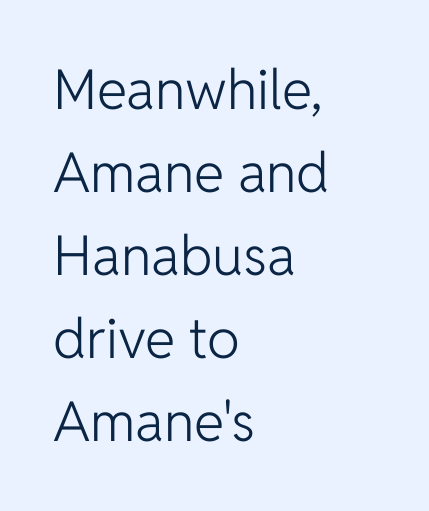
The image shows 55 px light sans-serif type, upright; set left-aligned, normal line spacing (1.51x), normal letter spacing, not underlined; low stroke contrast and a medium x-height.
